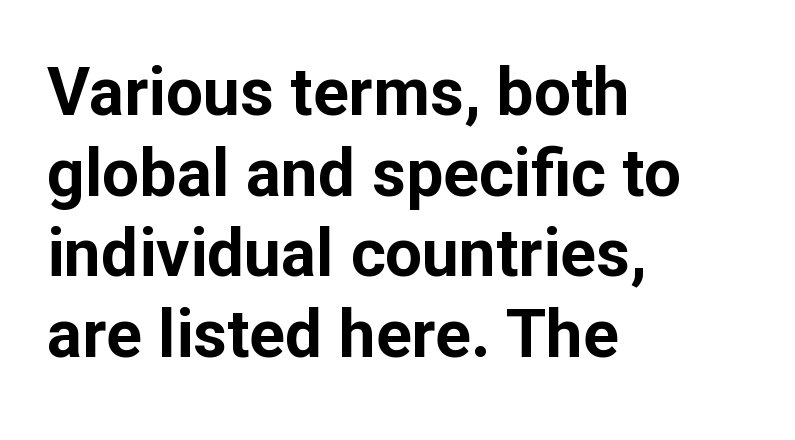
Q: Is the text bold? A: Yes.
Q: Is the text italic (slanted)? A: No, it is upright.
Q: Is the typeface a serif or a sans-serif typeface? A: Sans-serif.
Q: Is the text underlined? A: No.
Q: How is the paragraph aligned? A: Left-aligned.
Q: Is the spacing between letters normal or unusually wide? A: Normal.
Q: Width (condensed, normal, or wide)? A: Normal.
Q: Stroke contrast? A: Low.
Q: x-height? A: Medium.
Q: Monospaced? A: No.
